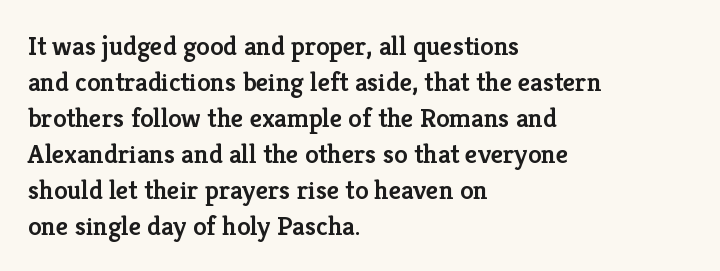
Does extra space separate the letters? No, they use regular spacing. Evenly set lines give the paragraph a standard silhouette. Nobody drew a line under any word here. Notice the strokes are somewhat thickened but not fully heavy: this is a semibold. Layout note: lines flush left.
